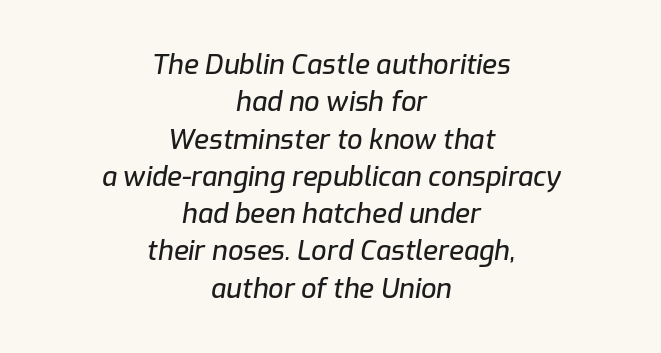
Q: Is the text italic (slanted)? A: Yes, it leans right by about 9 degrees.
Q: Is the text underlined? A: No.
Q: How is the paragraph aligned? A: Centered.
Q: Is the spacing between letters normal or unusually wide? A: Normal.
Q: Is the spacing between lines tight, normal or loose? A: Normal.
